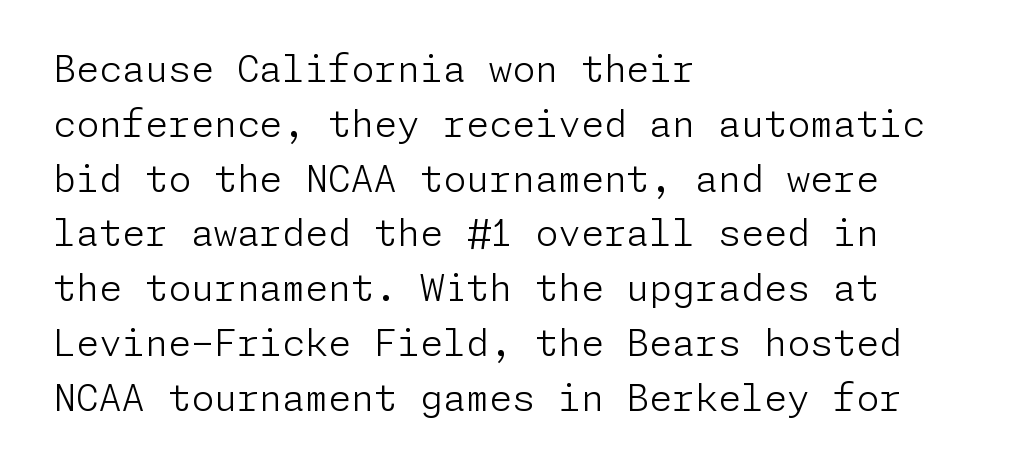
Q: Is the text bold? A: No.
Q: Is the text italic (slanted)? A: No, it is upright.
Q: Is the typeface a serif or a sans-serif typeface? A: Sans-serif.
Q: Is the text underlined? A: No.
Q: How is the paragraph aligned? A: Left-aligned.
Q: Is the spacing between letters normal or unusually wide? A: Normal.
Q: Is the spacing between lines tight, normal or loose? A: Normal.
Q: Width (condensed, normal, or wide)? A: Normal.
Q: Stroke contrast? A: Low.
Q: x-height? A: Medium.
